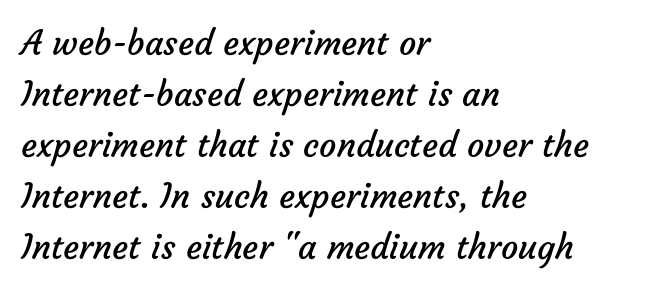
Character widths vary here, with narrow letters taking less room than wide ones. Decoration check: the copy has no underline. Weight: regular or lighter. These lines are set flush left with a ragged right edge.
